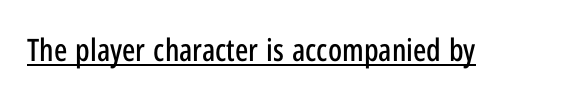
Think of a printed novel: that variable character pitch is what you see here. The sample's only ornament is a line tracing under the words. Vertical strokes here are truly vertical. Letterform terminals end flat and unadorned throughout the passage. Nobody touched the tracking dial on this one.
